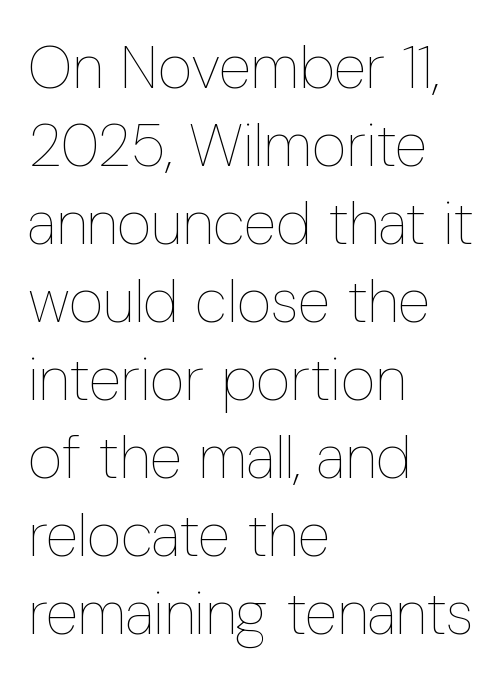
Q: Is the text bold? A: No.
Q: Is the text italic (slanted)? A: No, it is upright.
Q: Is the text underlined? A: No.
Q: How is the paragraph aligned? A: Left-aligned.
Q: Is the spacing between letters normal or unusually wide? A: Normal.
Q: Is the spacing between lines tight, normal or loose? A: Normal.
Q: Width (condensed, normal, or wide)? A: Condensed.
Q: Stroke contrast? A: Low.
Q: x-height? A: Medium.
Q: Monospaced? A: No.
